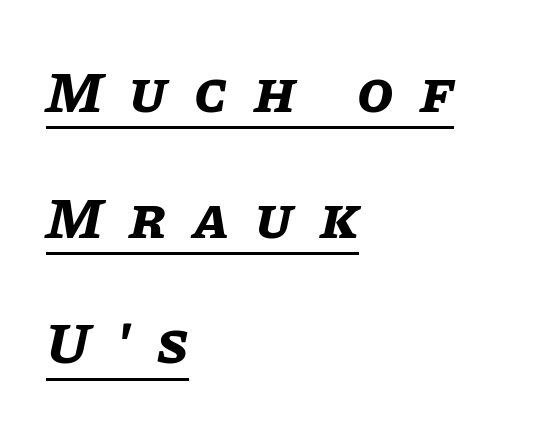
Q: Is the text bold? A: Yes.
Q: Is the text italic (slanted)? A: Yes, it leans right by about 11 degrees.
Q: Is the text underlined? A: Yes.
Q: How is the paragraph aligned? A: Left-aligned.
Q: Is the spacing between letters normal or unusually wide? A: Unusually wide.
Q: Is the spacing between lines tight, normal or loose? A: Loose.
Q: Width (condensed, normal, or wide)? A: Normal.
Q: Stroke contrast? A: Low.
Q: x-height? A: Large.
Q: Monospaced? A: No.
